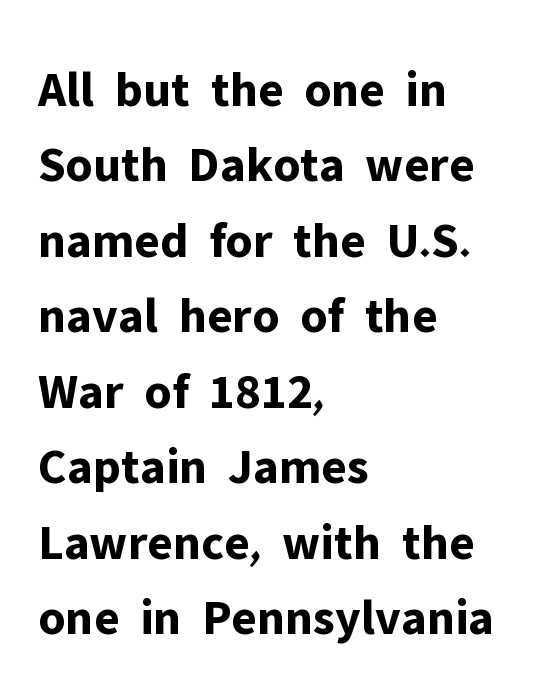
The image shows 51 px bold sans-serif type, upright; set left-aligned, normal line spacing (1.48x), normal letter spacing, not underlined; low stroke contrast and a medium x-height.
